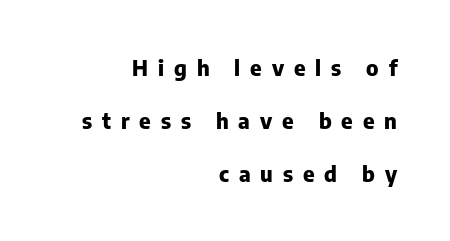
The image shows 22 px bold type, upright; set right-aligned, loose line spacing (2.42x), unusually wide letter spacing (+0.45 em), not underlined.
